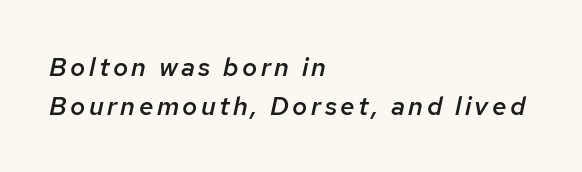
The image shows 26 px text type, italic (leaning right); set left-aligned, normal line spacing (1.5x), not underlined.
